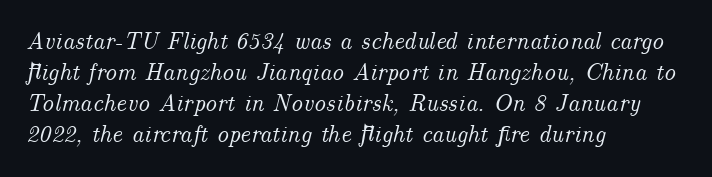
The image shows 24 px text type, italic (leaning right); set left-aligned, normal line spacing (1.29x), normal letter spacing, not underlined.
